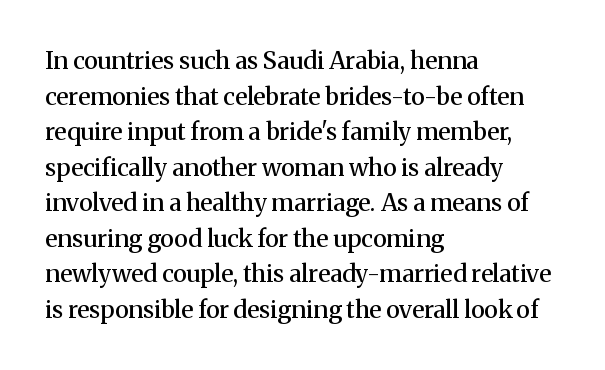
{"italic": "no", "bold": "semi", "underline": "no", "align": "left", "line_spacing": "normal", "line_spacing_ratio": 1.48, "letter_spacing": "normal", "letter_spacing_em": 0.0, "glyph_px": 24}
